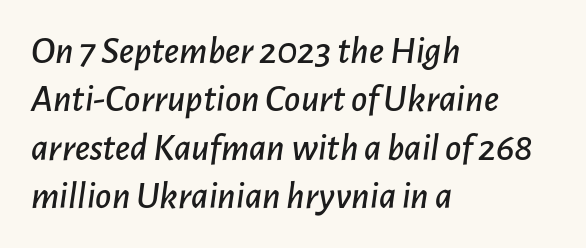
{"italic": "yes", "lean": "right", "slant_degrees": 7, "width": "normal", "stroke_contrast": "low", "x_height": "medium", "monospaced": "no", "underline": "no", "align": "left", "line_spacing_ratio": 1.24, "letter_spacing": "normal", "letter_spacing_em": 0.0, "glyph_px": 39}
